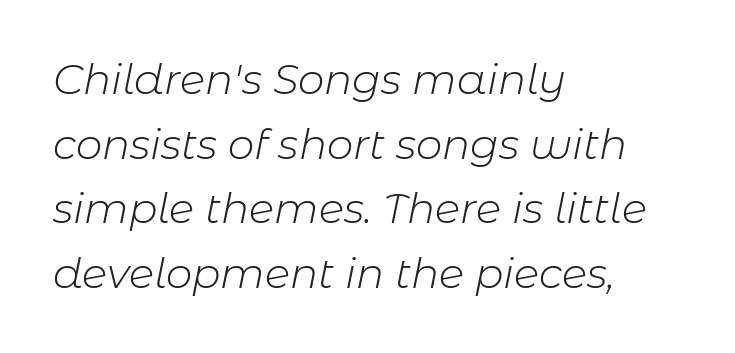
Summary of vertical rhythm: regular, with standard interline spacing. Leftover space on each line is placed entirely after the last word. You could call the tracking neutral — neither tight nor loose. This reads as an unemphasized weight, regular at the heaviest. Designer's note — italics engaged. Rule under the text: the space is simply empty.
